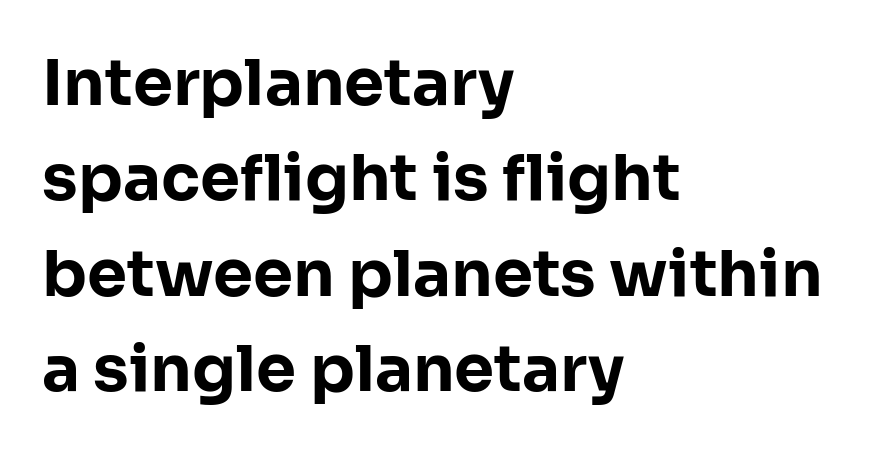
Its strokes are broad and dark, the hallmark of bold type. Look at the bottom of the vertical strokes: they stop flat, with no serifs. The passage shown has conventional tracking throughout. Character widths vary here, with narrow letters taking less room than wide ones. Descender tails drop into unmarked territory. No italicization has been applied; the sample stays upright.
